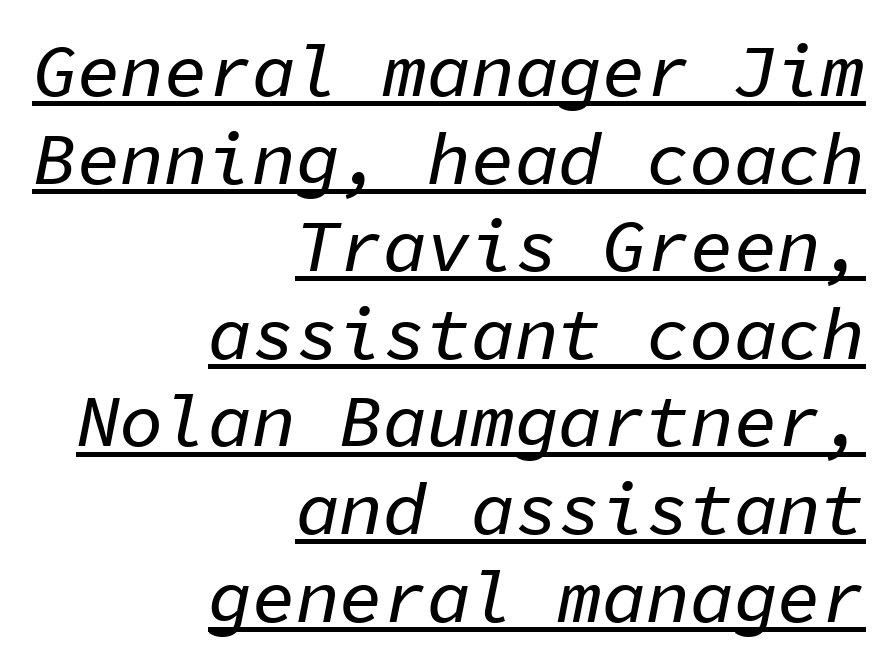
Horizontal alignment here is rightward, an uncommon choice for prose. The specimen includes a rule beneath the text block's lines. Spacing verdict: monospaced, one width for all characters. These lines were composed using italics. You could call the tracking neutral — neither tight nor loose.
